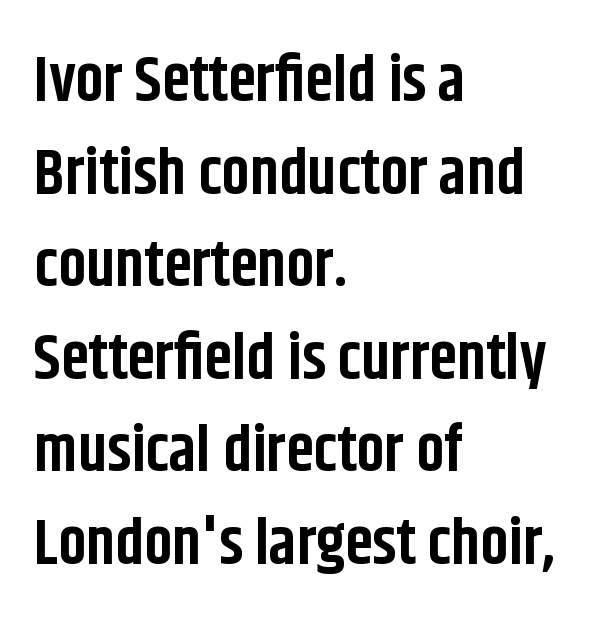
{"serif": "no", "italic": "no", "bold": "yes", "weight": "bold", "width": "condensed", "stroke_contrast": "low", "x_height": "large", "monospaced": "no", "underline": "no", "align": "left", "line_spacing": "normal", "line_spacing_ratio": 1.47, "letter_spacing": "normal", "letter_spacing_em": 0.0, "glyph_px": 63}
